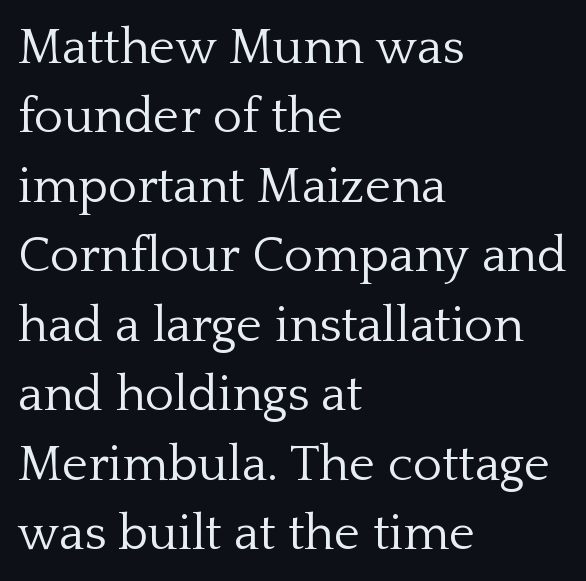
The image shows 50 px light serif type, upright; set left-aligned, normal line spacing (1.39x), normal letter spacing, not underlined; low stroke contrast and a medium x-height.
